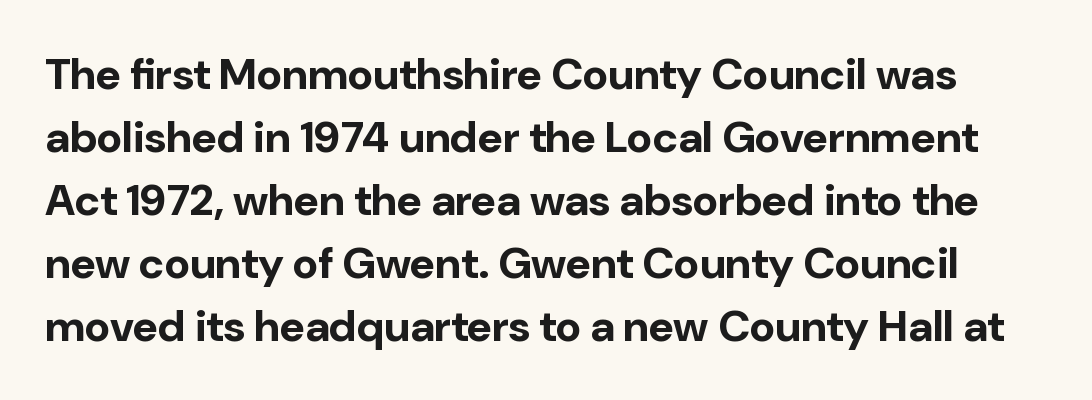
Q: Is the text bold? A: Yes.
Q: Is the text italic (slanted)? A: No, it is upright.
Q: Is the typeface a serif or a sans-serif typeface? A: Sans-serif.
Q: Is the text underlined? A: No.
Q: Is the spacing between letters normal or unusually wide? A: Normal.
Q: Is the spacing between lines tight, normal or loose? A: Normal.
Q: Width (condensed, normal, or wide)? A: Normal.
Q: Stroke contrast? A: Low.
Q: x-height? A: Medium.
Q: Monospaced? A: No.
